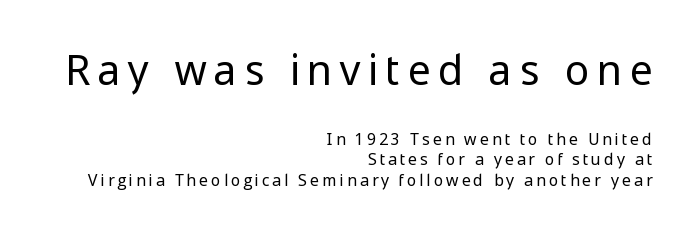
The image shows 41 px regular-weight sans-serif type, upright; set right-aligned, normal line spacing (1.29x), unusually wide letter spacing (+0.2 em), not underlined; the first (top) block is 2.56x larger; low stroke contrast and a medium x-height.
